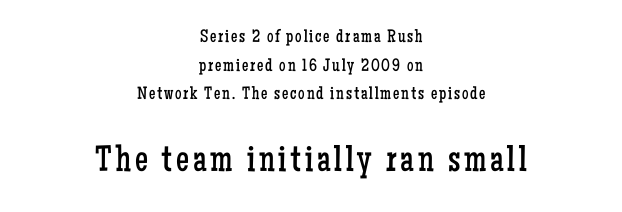
The image shows 37 px regular-weight, condensed serif type, upright; set centered, normal line spacing (1.59x), not underlined; the second (bottom) block is 2.06x larger; low stroke contrast and a medium x-height.
